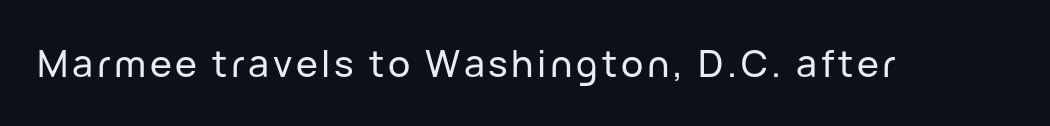
{"serif": "no", "italic": "no", "width": "normal", "stroke_contrast": "low", "x_height": "medium", "monospaced": "no", "underline": "no", "glyph_px": 37}
